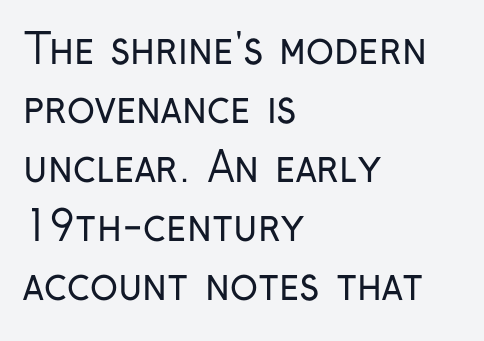
The typeface chosen for these lines omits serifs. Letters rest on an invisible, unmarked baseline. Compared with typical body copy, the letter spacing here is the same. You can tell it's not italic because the verticals are truly vertical. A student would call this left alignment; a typographer would say flush left, rag right.
